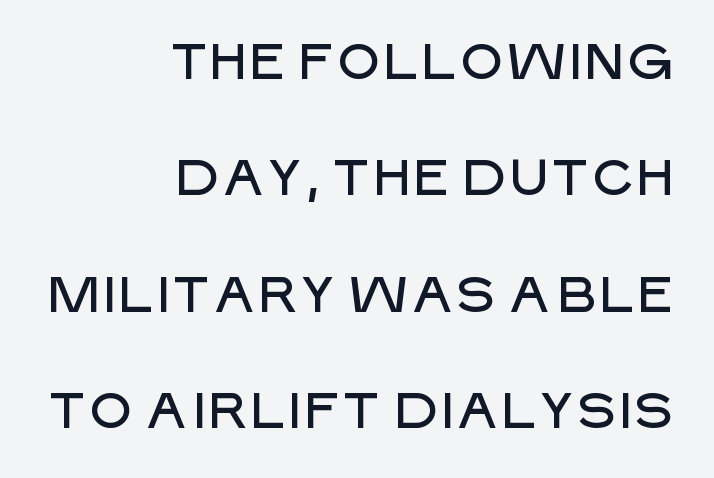
The image shows 50 px sans-serif type, upright; set right-aligned, loose line spacing (2.33x), normal letter spacing, not underlined; low stroke contrast and a large x-height.
